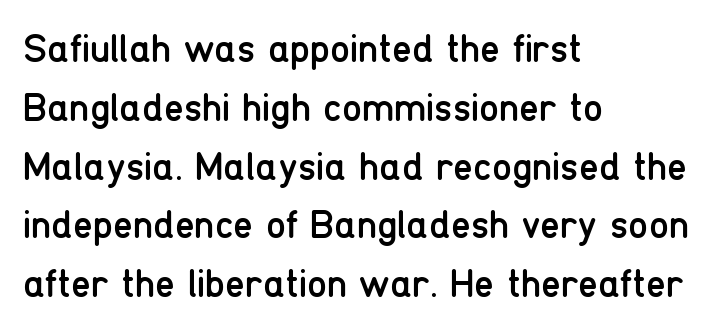
The image shows 40 px regular-weight, condensed sans-serif type, upright; set left-aligned, normal line spacing (1.47x), normal letter spacing, not underlined; low stroke contrast and a medium x-height.
